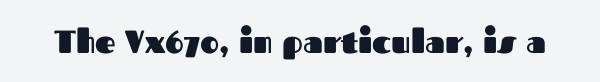
The image shows 32 px heavy sans-serif type, upright; set normal letter spacing, not underlined; medium stroke contrast and a medium x-height.
